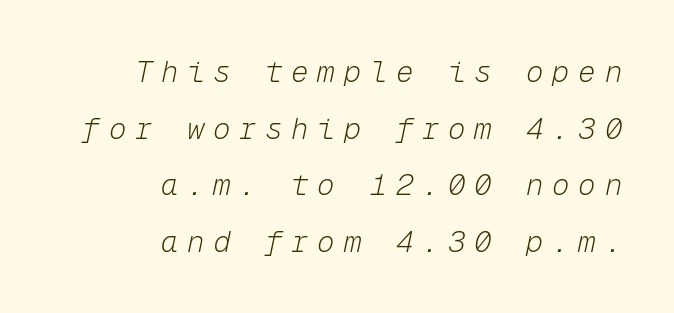
{"italic": "yes", "lean": "right", "slant_degrees": 12, "bold": "no", "weight": "light", "width": "normal", "stroke_contrast": "low", "x_height": "medium", "monospaced": "yes", "underline": "no", "align": "right", "line_spacing": "loose", "line_spacing_ratio": 1.95, "letter_spacing": "wide", "letter_spacing_em": 0.3, "glyph_px": 29}
